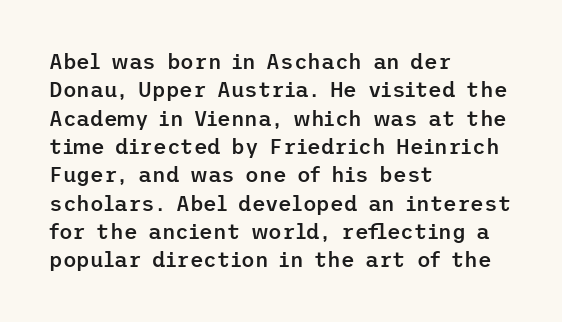
The lines are quadded left. Quick note: not italic, upright. Heft: intermediate — a semibold. Letter spacing: default. Each row of text sits above clean, open space.
